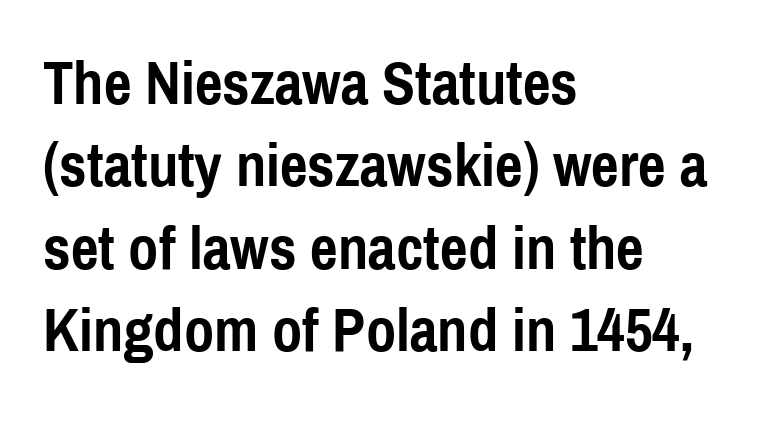
Vertical strokes here are truly vertical. Inter-character spacing is left at the font's built-in metrics. Compared with a centered layout, this one pins lines to the left instead. No feet cap the strokes, marking this as sans-serif type. Beneath every word, the page is bare.
